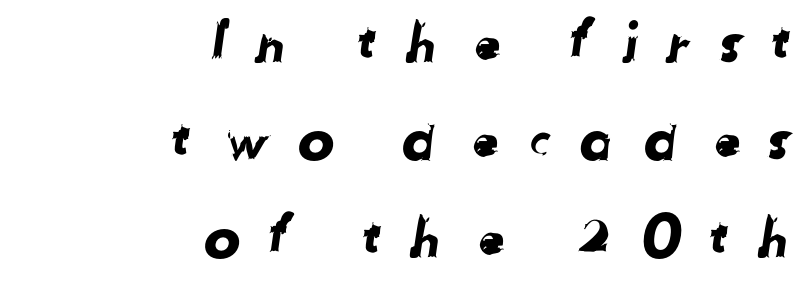
The image shows 55 px sans-serif type; set right-aligned, line spacing 1.77x, unusually wide letter spacing (+0.47 em), not underlined; low stroke contrast and a medium x-height.
